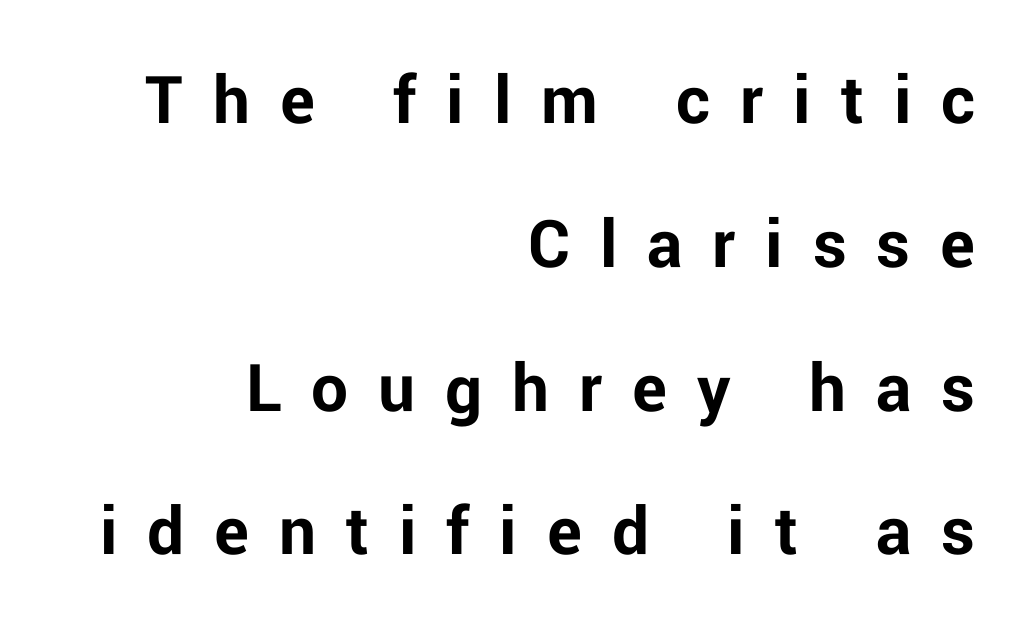
The gaps between neighbouring characters are conspicuously large. Are there feet on the stems? There aren't — it's a sans. Strokes here are thick enough to call this a true bold. Right-aligned paragraph, ragged on the left. The type sits square on the baseline with zero lean.
